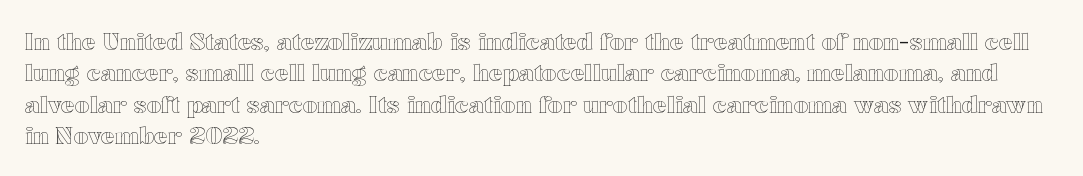
The passage shown is not underscored anywhere. The line texture is even and compact thanks to regular tracking. Nope, not italic — everything's standing straight. Each line starts at the same left margin while the right side varies. Notice how descenders clear the ascenders below comfortably — that's standard leading.
